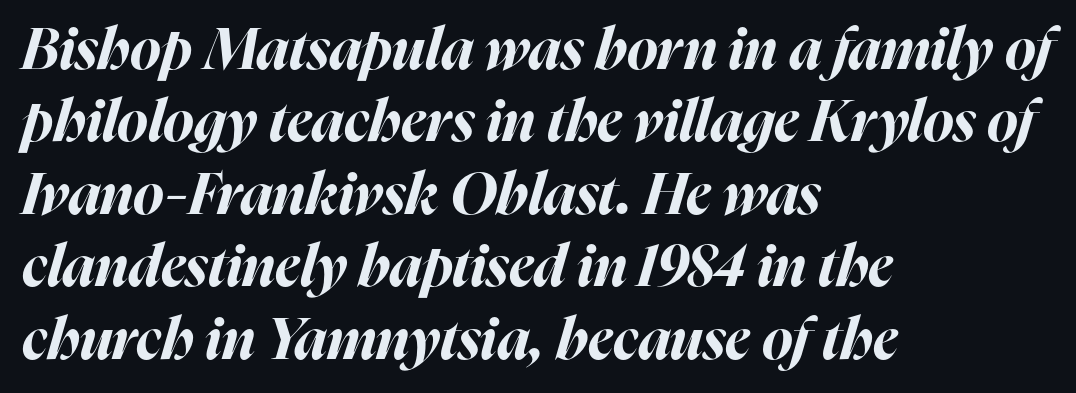
{"italic": "yes", "lean": "right", "slant_degrees": 16, "bold": "yes", "weight": "bold", "width": "normal", "stroke_contrast": "high", "x_height": "medium", "monospaced": "no", "underline": "no", "align": "left", "line_spacing": "normal", "line_spacing_ratio": 1.25, "letter_spacing": "normal", "letter_spacing_em": 0.0, "glyph_px": 58}
